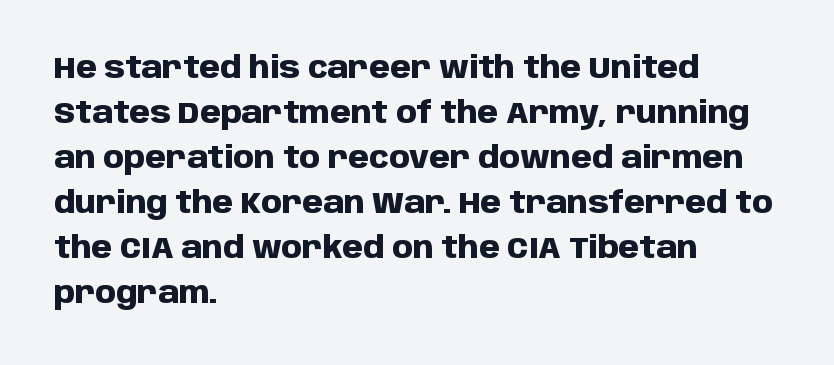
The image shows 30 px heavy sans-serif type, upright; set left-aligned, normal line spacing (1.5x), normal letter spacing, not underlined; low stroke contrast and a large x-height.
